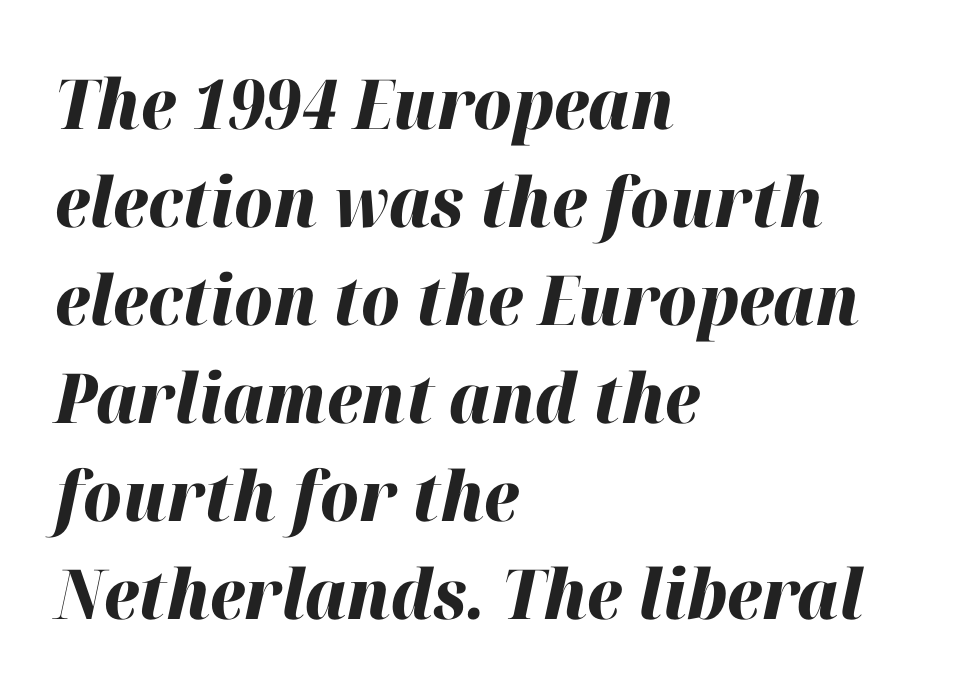
Alignment: flush left. In terms of posture, this sample is oblique. Character widths vary here, with narrow letters taking less room than wide ones. The tracking reads as untouched default to a designer's eye. Stroke thickness is high; the sample reads as a true bold. Just letters on the line, the space beneath them empty.
